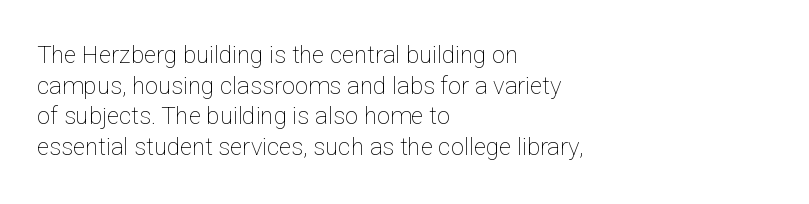
Is the type heavy? It reads as light-to-regular instead. Leftover space on each line is placed entirely after the last word. Characters follow at the spacing the type designer built in. The passage shown stacks its lines at a standard gap.
